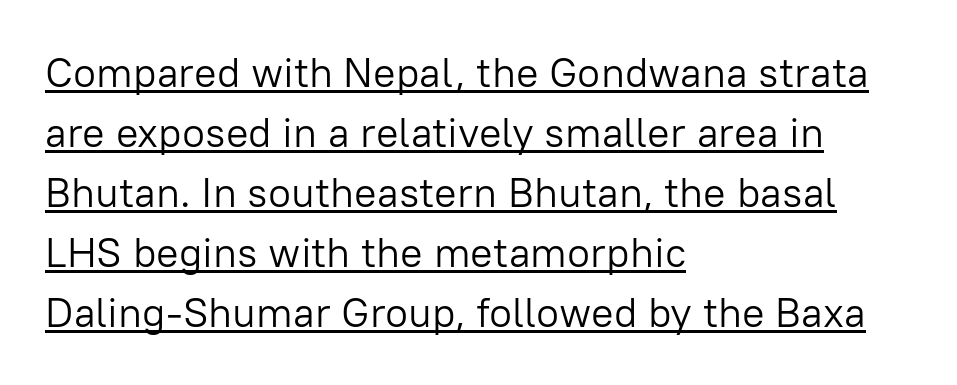
The text was rendered using a sans face with plain stroke endings. Casual observation: everything's shoved over to the left. The characters are drawn with everyday or finer stroke widths. Baseline-to-baseline distance is the conventional proportion of letter height.
